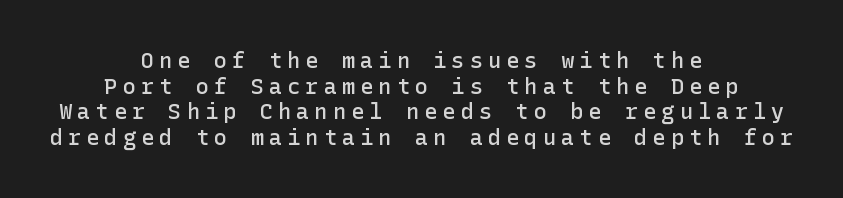
The image shows 22 px text type, upright; set centered, line spacing 1.16x, unusually wide letter spacing (+0.23 em), not underlined.
